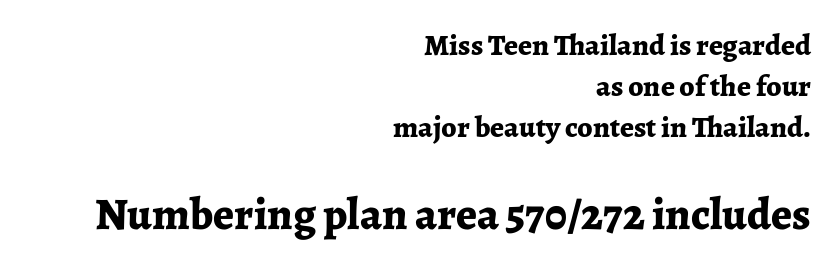
The foot of each line stays bare and open. The face used here has the dense, thick strokes of a bold. The lines sit at an ordinary, default distance from one another. Size hierarchy here favors the trailing block over the leading one. The paragraph shown leans on its right margin. Honestly, the letter spacing is just normal — you wouldn't notice it.
